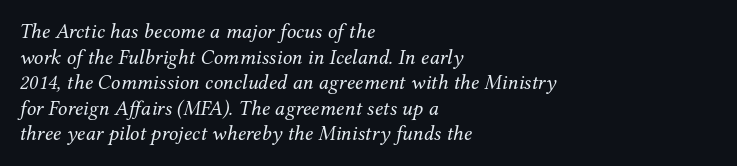
One-word summary of the alignment: left. Would a proofreader flag this as italicized? Yes. No word sits above an underline. No heavy texture on the line: the type isn't bold.
